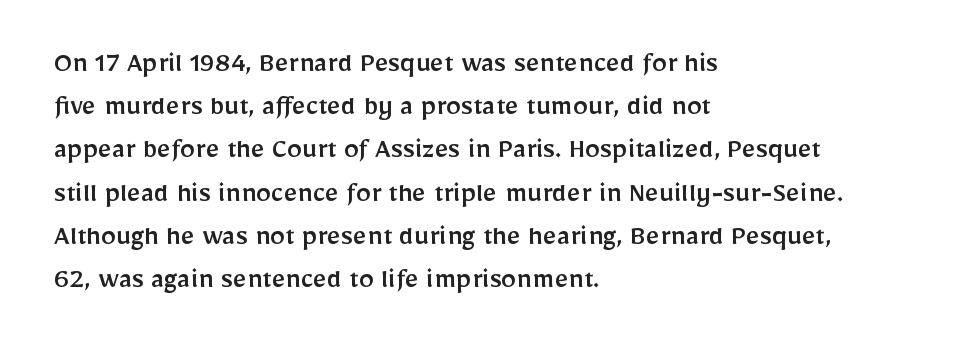
The image shows 30 px sans-serif type, upright; set left-aligned, normal line spacing (1.44x), normal letter spacing, not underlined; low stroke contrast and a medium x-height.
